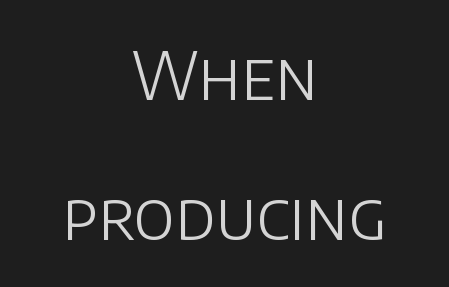
The image shows 66 px light sans-serif type, upright; set centered, loose line spacing (2.12x), normal letter spacing, not underlined; low stroke contrast and a large x-height.
